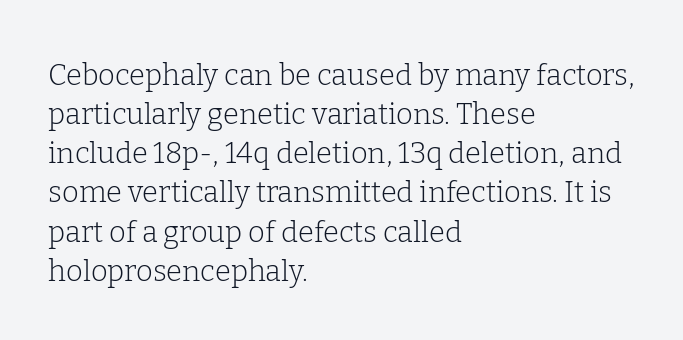
Q: Is the text bold? A: No.
Q: Is the text italic (slanted)? A: No, it is upright.
Q: Is the typeface a serif or a sans-serif typeface? A: Serif.
Q: Is the text underlined? A: No.
Q: How is the paragraph aligned? A: Left-aligned.
Q: Is the spacing between letters normal or unusually wide? A: Normal.
Q: Is the spacing between lines tight, normal or loose? A: Normal.
Q: Width (condensed, normal, or wide)? A: Normal.
Q: Stroke contrast? A: Low.
Q: x-height? A: Medium.
Q: Monospaced? A: No.
